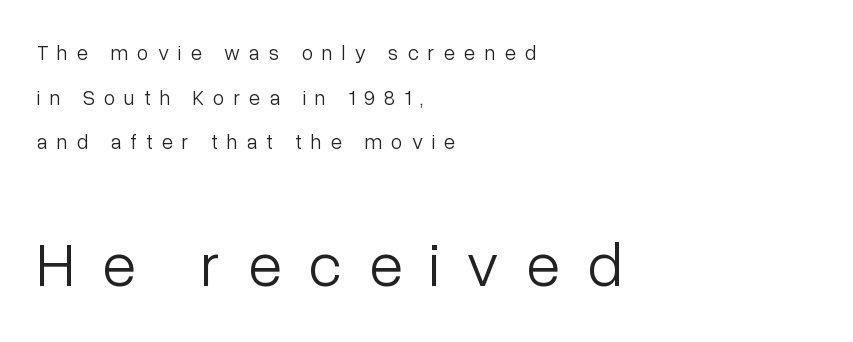
The rendering anchors every line to the left-hand side. Nothing sits at the stroke ends, so this counts as sans-serif. This sample uses expanded letter spacing, leaving extra air between glyphs. Posture: upright roman.
